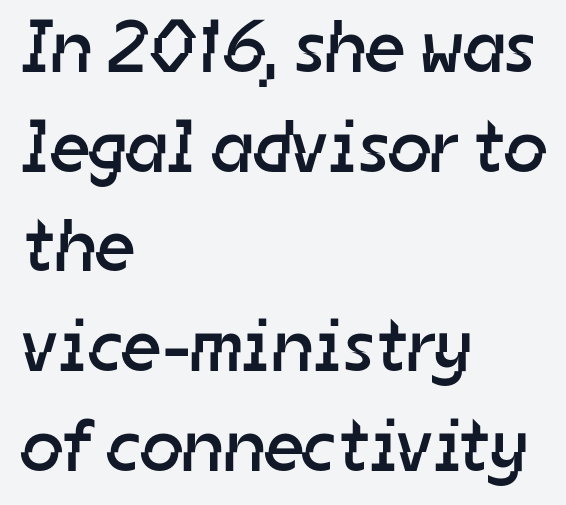
{"serif": "no", "bold": "no", "weight": "regular", "width": "normal", "stroke_contrast": "low", "x_height": "medium", "monospaced": "no", "underline": "no", "align": "left", "line_spacing": "normal", "line_spacing_ratio": 1.33, "letter_spacing": "normal", "letter_spacing_em": 0.0, "glyph_px": 75}
